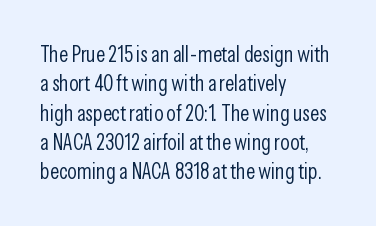
Caption: face not bold, strokes unweighted. Whoever set this chose a conventional vertical rhythm. This sample uses plain, unmodified letter spacing. The lettering stays uniformly vertical, giving the passage a roman look. Rule under the text: the space is simply empty.
